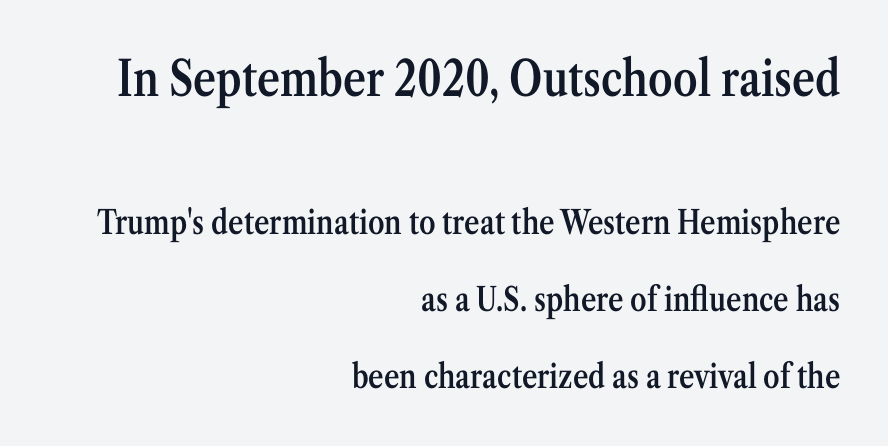
A bit beefed up — I'd call it semibold rather than bold. These lines stand farther apart than default settings would place them. Is there any slant? The stems are plumb. Do the characters align in a grid? No, the font is proportional. Which of the two is more prominent by size? The first, at the top. Alignment: flush right.
